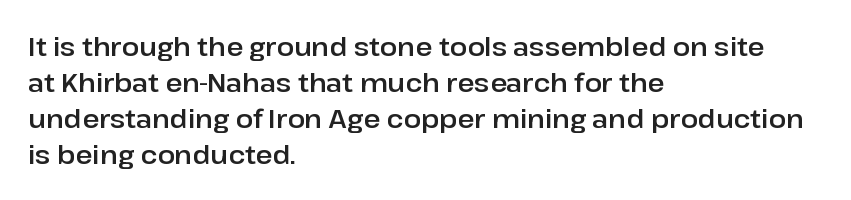
The image shows 26 px text type, upright; set left-aligned, normal line spacing (1.38x), normal letter spacing, not underlined.
